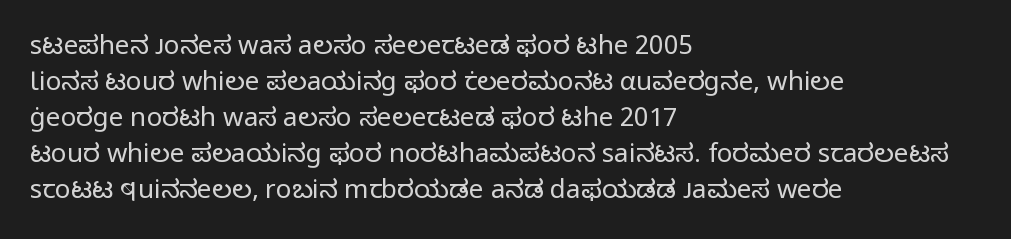
The characters are drawn with everyday or finer stroke widths. Line beginnings align vertically; line endings do not. Rule under the text: the space is simply empty. Words appear dense and cohesive because spacing is normal. Whoever set this chose a conventional vertical rhythm. Rendered with straight, roman letterforms.
